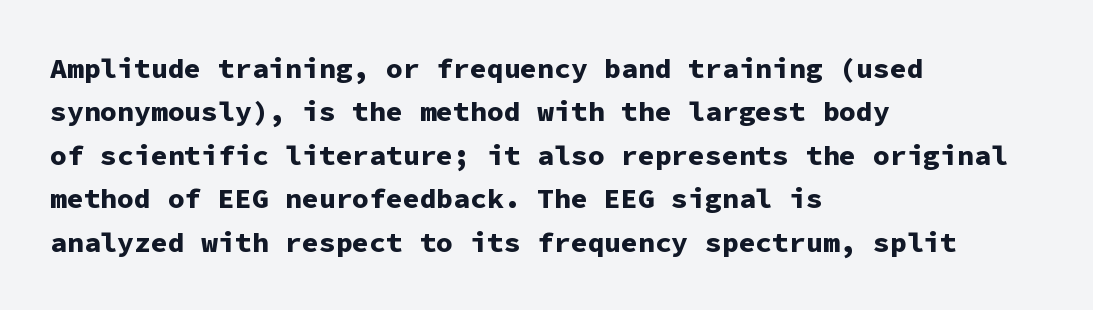
{"serif": "no", "italic": "no", "bold": "yes", "weight": "bold", "width": "normal", "stroke_contrast": "low", "x_height": "medium", "monospaced": "yes", "underline": "no", "align": "left", "line_spacing": "normal", "line_spacing_ratio": 1.55, "letter_spacing": "normal", "letter_spacing_em": 0.0, "glyph_px": 28}
